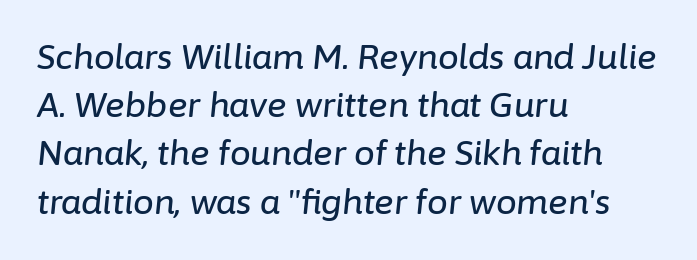
The passage shown has conventional tracking throughout. The rendering uses a moderate line-height, typical for paragraphs. These lines were composed using italics. Character widths vary here, with narrow letters taking less room than wide ones.
